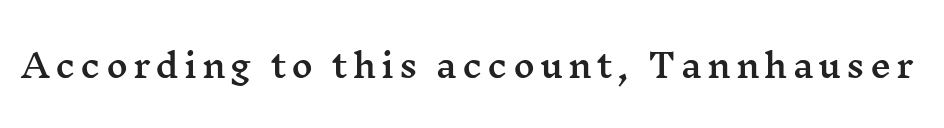
The image shows 33 px wide serif type, upright; set not underlined; medium stroke contrast and a medium x-height.
